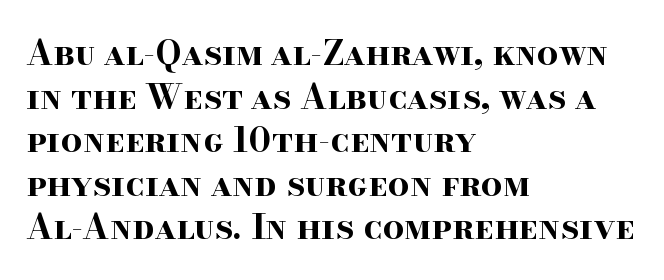
{"serif": "yes", "italic": "no", "bold": "yes", "weight": "bold", "width": "wide", "stroke_contrast": "high", "x_height": "small", "monospaced": "no", "underline": "no", "align": "left", "line_spacing": "normal", "line_spacing_ratio": 1.28, "letter_spacing": "normal", "letter_spacing_em": 0.0, "glyph_px": 34}
